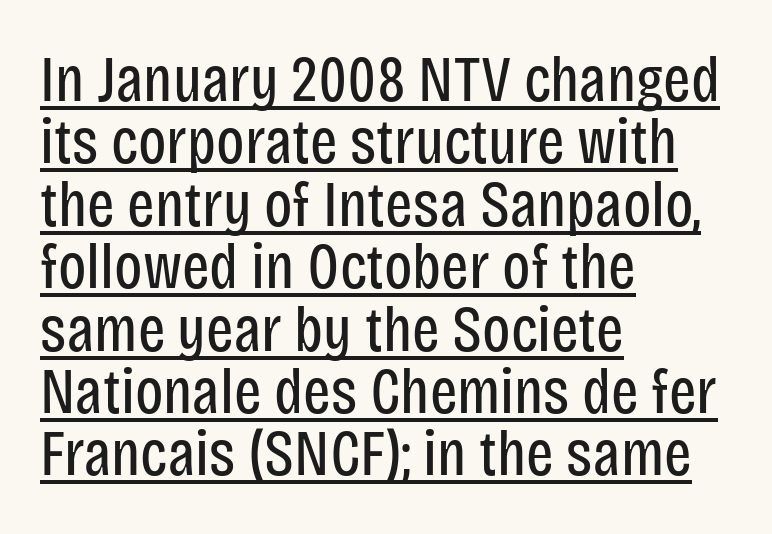
The type is set solid horizontally, with unmodified tracking. The leading is snug, giving the passage a crowded texture. A quiet, ordinary-to-light weight characterises the typeface. In designer terms, the underline attribute is active on this setting. Is there any slant? The stems are plumb.
